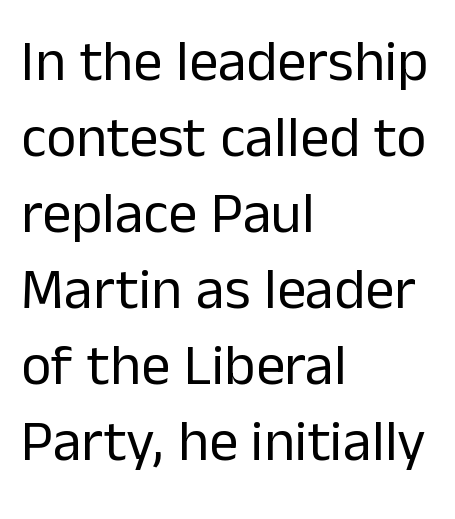
The image shows 58 px regular-weight sans-serif type, upright; set left-aligned, normal line spacing (1.31x), normal letter spacing, not underlined; low stroke contrast and a medium x-height.
